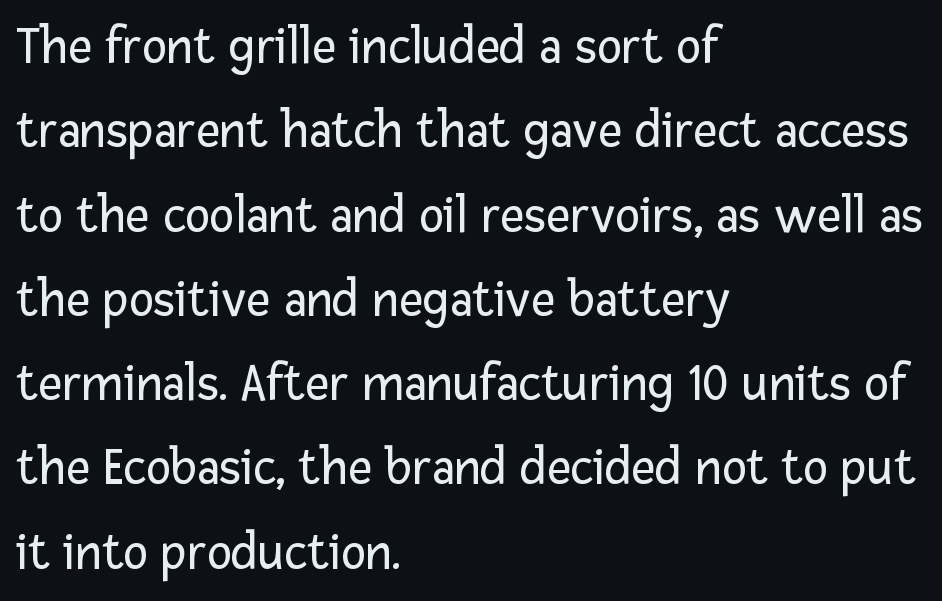
The font's upright variant was chosen for this text. These lines are rendered in a variable-pitch font. Line spacing here is normal. The passage shown is not underscored anywhere.
